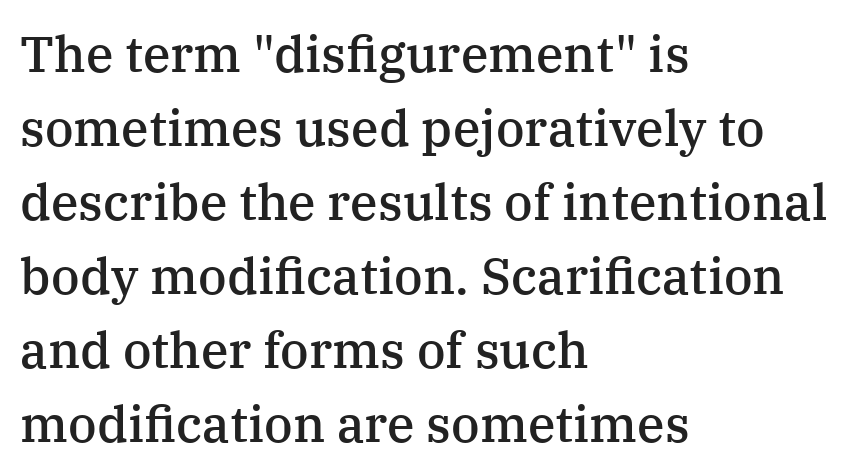
Q: Is the text bold? A: Semi-bold.
Q: Is the text italic (slanted)? A: No, it is upright.
Q: Is the typeface a serif or a sans-serif typeface? A: Serif.
Q: Is the text underlined? A: No.
Q: How is the paragraph aligned? A: Left-aligned.
Q: Is the spacing between letters normal or unusually wide? A: Normal.
Q: Is the spacing between lines tight, normal or loose? A: Normal.
Q: Width (condensed, normal, or wide)? A: Normal.
Q: Stroke contrast? A: Medium.
Q: x-height? A: Medium.
Q: Monospaced? A: No.
